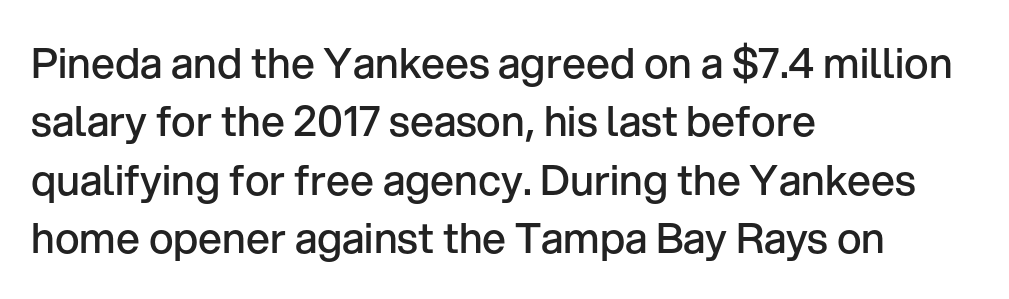
Q: Is the text bold? A: Semi-bold.
Q: Is the text italic (slanted)? A: No, it is upright.
Q: Is the typeface a serif or a sans-serif typeface? A: Sans-serif.
Q: Is the text underlined? A: No.
Q: How is the paragraph aligned? A: Left-aligned.
Q: Is the spacing between letters normal or unusually wide? A: Normal.
Q: Is the spacing between lines tight, normal or loose? A: Normal.
Q: Width (condensed, normal, or wide)? A: Normal.
Q: Stroke contrast? A: Low.
Q: x-height? A: Medium.
Q: Monospaced? A: No.
